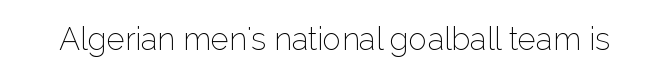
Stems and bowls with no extra thickness — not bold. This sample uses a sans-serif face. The font's upright variant was chosen for this text. A clean baseline with only descenders dipping below it. These lines are rendered in a variable-pitch font. Standard letterfit; no display-style spreading of the glyphs.
